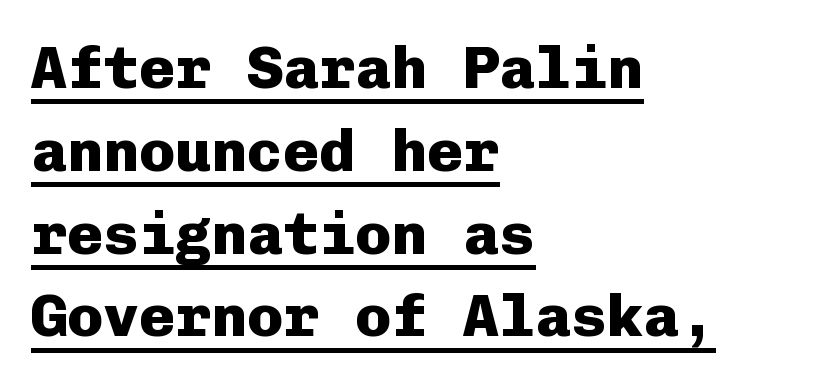
{"serif": "no", "italic": "no", "bold": "yes", "weight": "heavy", "width": "normal", "stroke_contrast": "low", "x_height": "medium", "monospaced": "yes", "underline": "yes", "align": "left", "line_spacing": "normal", "line_spacing_ratio": 1.38, "letter_spacing": "normal", "letter_spacing_em": 0.0, "glyph_px": 60}
